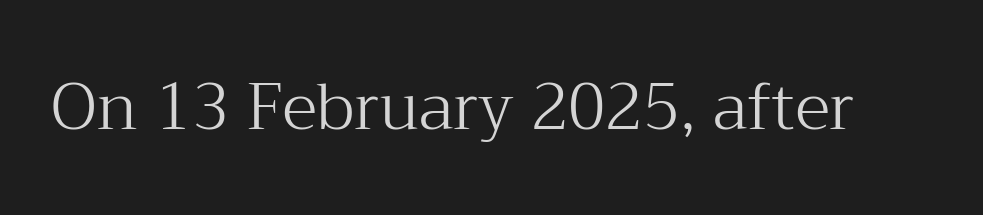
The image shows 65 px light serif type, upright; set normal letter spacing, not underlined; medium stroke contrast and a medium x-height.
